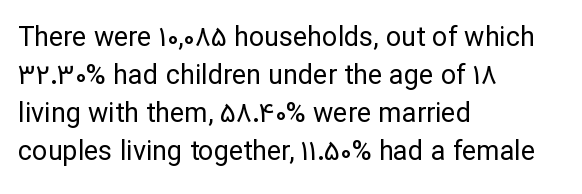
The image shows 27 px text type, upright; set left-aligned, normal line spacing (1.41x), normal letter spacing, not underlined.
